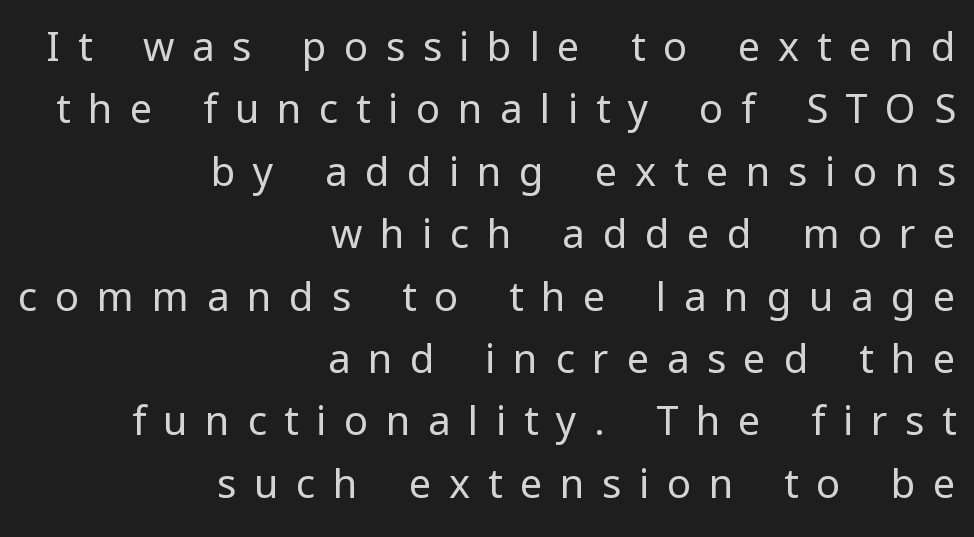
Are there feet on the stems? There aren't — it's a sans. Think standard paragraph weight, or any step lighter than that. Right-aligned paragraph, ragged on the left. Clear beneath every line of the passage. The letters stand straight up with perfectly vertical stems. Between one letter and the next there's a generous, obvious gap.
